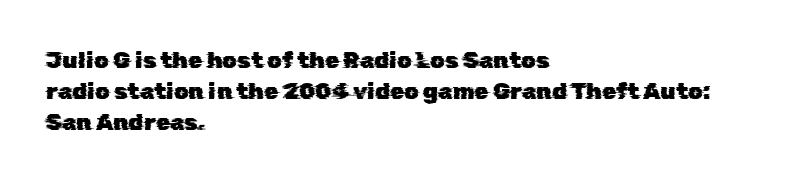
Spacing between characters is what you'd get straight out of the box. Evenly set lines give the paragraph a standard silhouette. Clear beneath every line of the passage. These lines are set flush left with a ragged right edge.
